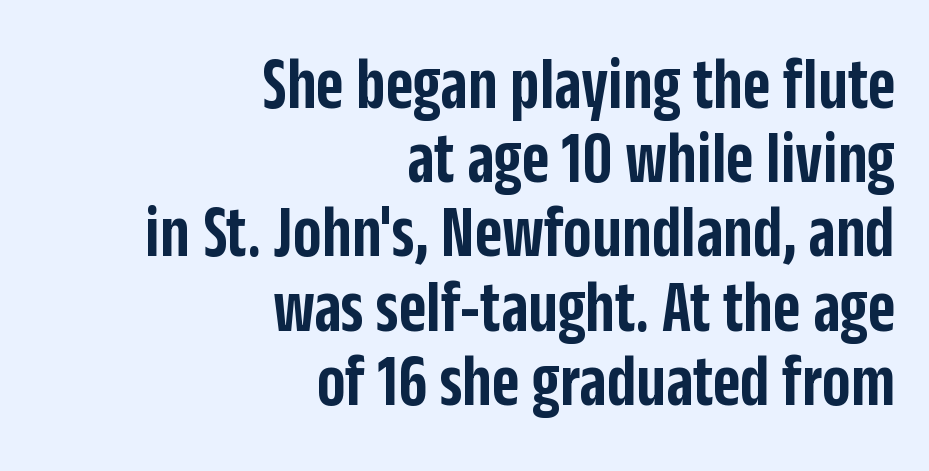
Q: Is the text bold? A: Semi-bold.
Q: Is the text italic (slanted)? A: No, it is upright.
Q: Is the typeface a serif or a sans-serif typeface? A: Sans-serif.
Q: Is the text underlined? A: No.
Q: How is the paragraph aligned? A: Right-aligned.
Q: Is the spacing between letters normal or unusually wide? A: Normal.
Q: Is the spacing between lines tight, normal or loose? A: Tight.
Q: Width (condensed, normal, or wide)? A: Condensed.
Q: Stroke contrast? A: Low.
Q: x-height? A: Large.
Q: Monospaced? A: No.
